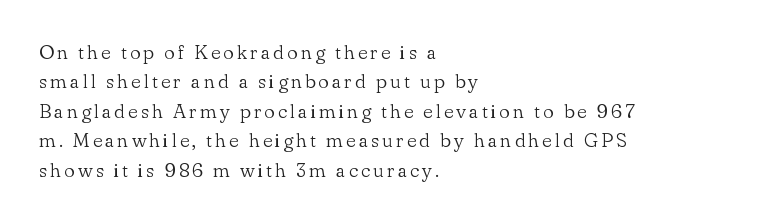
The image shows 20 px text type, upright; set left-aligned, normal line spacing (1.47x), not underlined.
